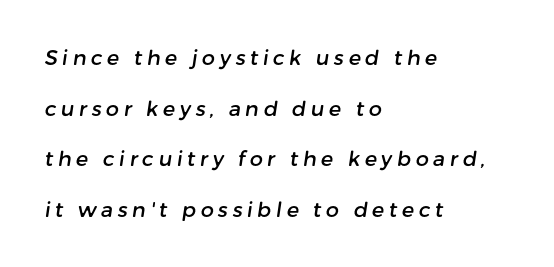
Q: Is the text underlined? A: No.
Q: How is the paragraph aligned? A: Left-aligned.
Q: Is the spacing between letters normal or unusually wide? A: Unusually wide.
Q: Is the spacing between lines tight, normal or loose? A: Loose.
